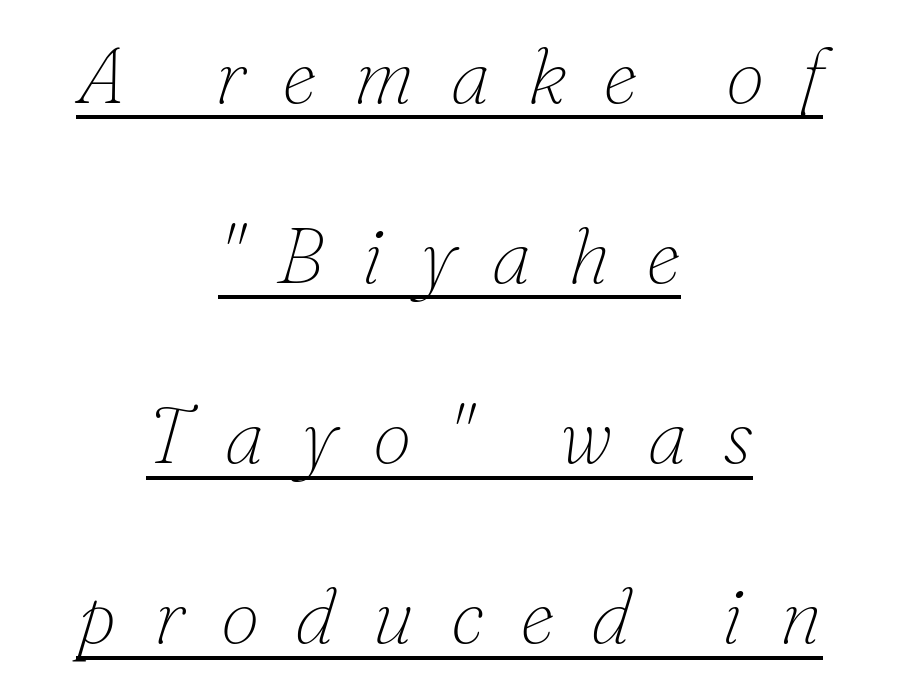
The image shows 79 px thin serif type, italic (leaning right); set centered, loose line spacing (2.28x), unusually wide letter spacing (+0.46 em), underlined; low stroke contrast and a small x-height.
